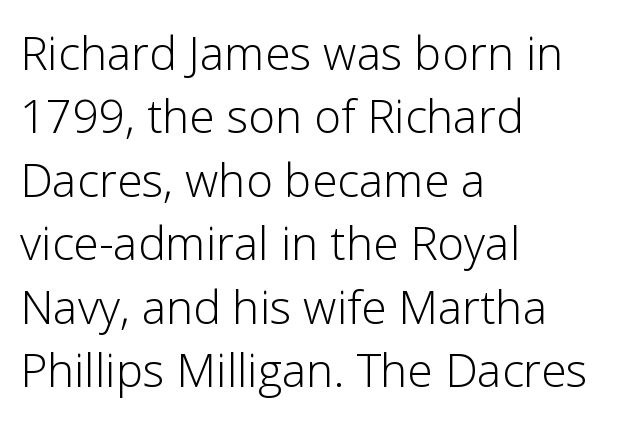
Q: Is the text bold? A: No.
Q: Is the text italic (slanted)? A: No, it is upright.
Q: Is the typeface a serif or a sans-serif typeface? A: Sans-serif.
Q: Is the text underlined? A: No.
Q: How is the paragraph aligned? A: Left-aligned.
Q: Is the spacing between letters normal or unusually wide? A: Normal.
Q: Is the spacing between lines tight, normal or loose? A: Normal.
Q: Width (condensed, normal, or wide)? A: Normal.
Q: Stroke contrast? A: Low.
Q: x-height? A: Medium.
Q: Monospaced? A: No.
